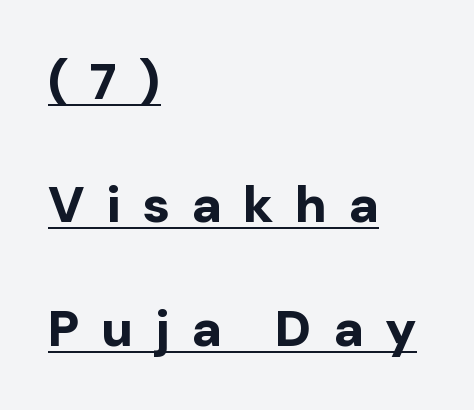
The image shows 51 px bold sans-serif type, upright; set left-aligned, loose line spacing (2.42x), unusually wide letter spacing (+0.42 em), underlined; low stroke contrast and a medium x-height.
